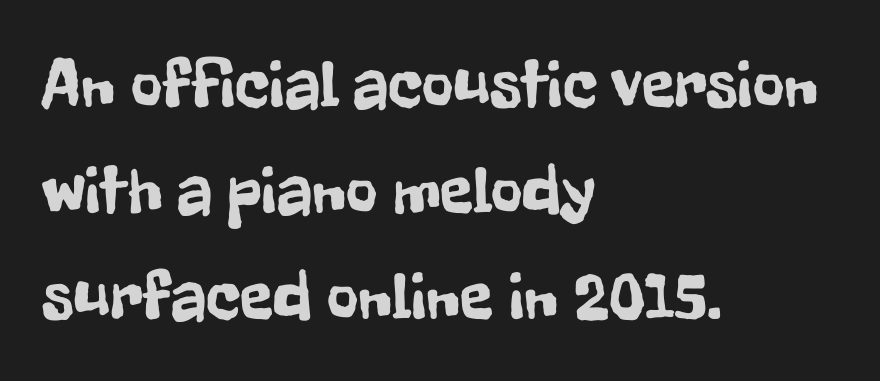
The image shows 68 px condensed sans-serif type, upright; set left-aligned, normal line spacing (1.56x), normal letter spacing, not underlined; low stroke contrast and a medium x-height.
